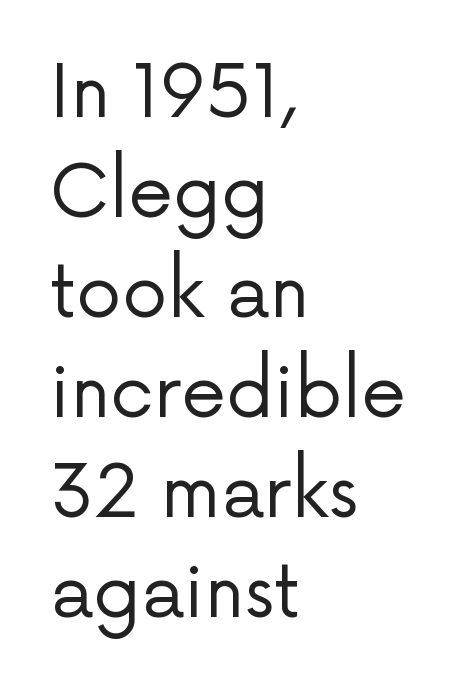
{"serif": "no", "italic": "no", "bold": "no", "weight": "regular", "width": "normal", "stroke_contrast": "low", "x_height": "medium", "monospaced": "no", "underline": "no", "align": "left", "line_spacing": "normal", "line_spacing_ratio": 1.39, "letter_spacing": "normal", "letter_spacing_em": 0.0, "glyph_px": 72}
